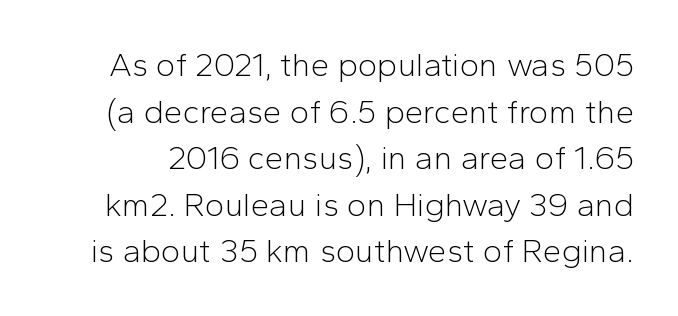
Has an underline been added? It has not. Each word holds together tightly as a unit, with standard inter-letter gaps. Proportional: the letters do not fall into vertical columns. Typographically, this falls in the sans-serif category. Weight: not bold — regular or lighter.
